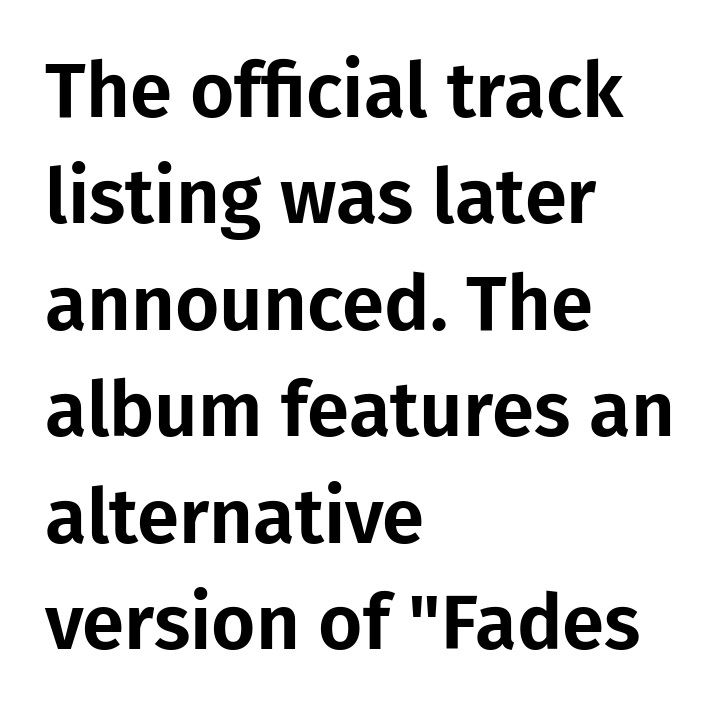
The baseline area is clear. Successive baselines arrive at the customary interval. Reading down the block, your eye returns to a fixed left position each line. No feet cap the strokes, marking this as sans-serif type.
